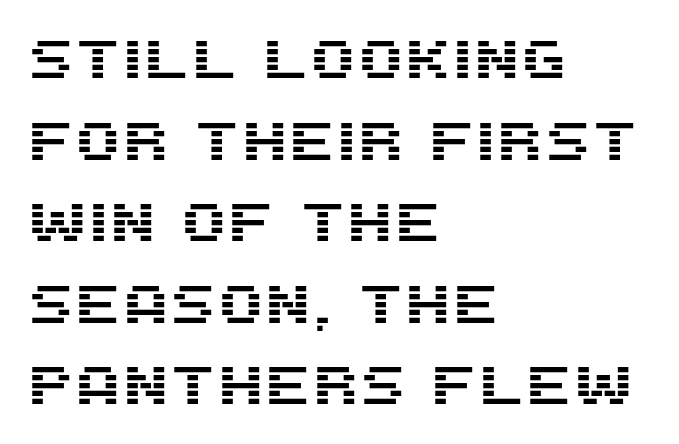
{"serif": "no", "italic": "no", "width": "normal", "stroke_contrast": "medium", "x_height": "large", "monospaced": "no", "underline": "no", "align": "left", "line_spacing": "normal", "line_spacing_ratio": 1.51, "letter_spacing": "normal", "letter_spacing_em": 0.0, "glyph_px": 54}
